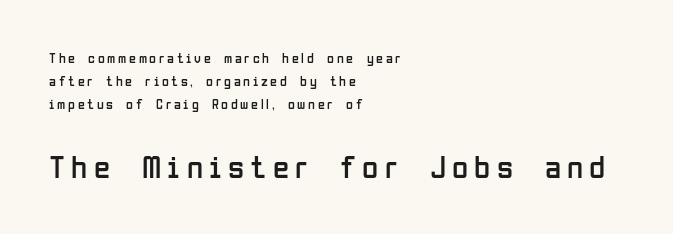
The designer gave the closing block more size than the opening block. Line spacing here is normal. Horizontal alignment here is leftward, the default for most running prose. Posture: upright roman.
